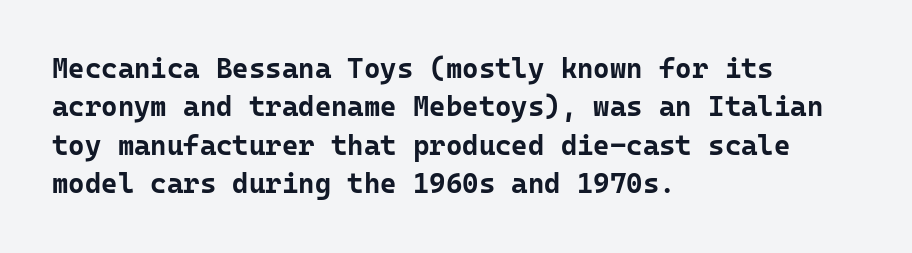
The image shows 28 px bold sans-serif type, upright, monospaced; set left-aligned, normal line spacing (1.37x), normal letter spacing, not underlined; low stroke contrast and a medium x-height.
